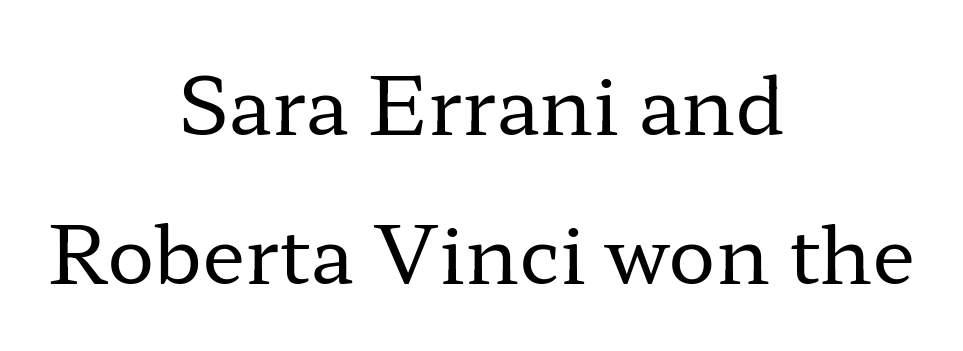
{"serif": "yes", "italic": "no", "bold": "no", "weight": "regular", "width": "wide", "stroke_contrast": "low", "x_height": "medium", "monospaced": "no", "underline": "no", "align": "center", "line_spacing_ratio": 1.89, "letter_spacing": "normal", "letter_spacing_em": 0.0, "glyph_px": 79}
